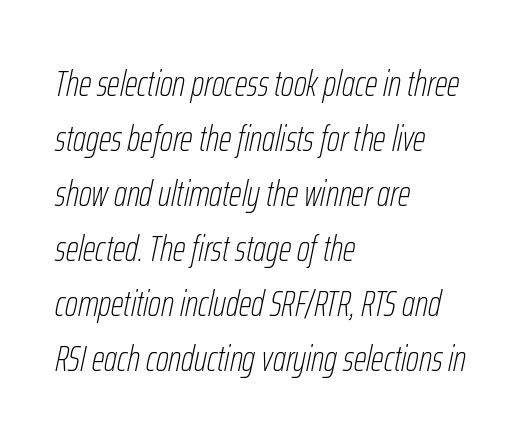
The image shows 36 px thin, condensed type, italic (leaning right); set left-aligned, normal line spacing (1.53x), normal letter spacing, not underlined; low stroke contrast and a medium x-height.
